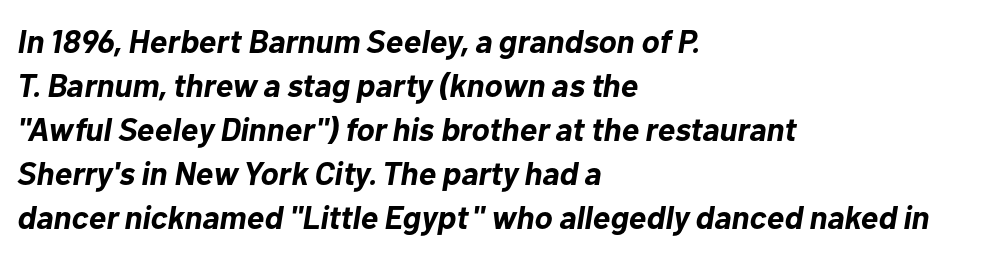
{"italic": "yes", "lean": "right", "slant_degrees": 10, "bold": "yes", "weight": "bold", "width": "normal", "stroke_contrast": "low", "x_height": "medium", "monospaced": "no", "underline": "no", "align": "left", "line_spacing": "normal", "line_spacing_ratio": 1.33, "letter_spacing": "normal", "letter_spacing_em": 0.0, "glyph_px": 33}
